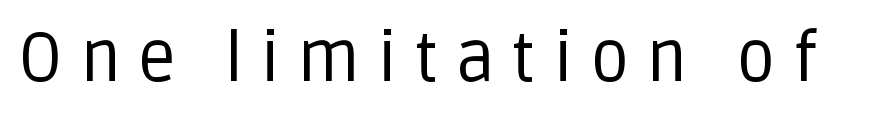
{"serif": "no", "italic": "no", "bold": "no", "weight": "regular", "width": "normal", "stroke_contrast": "low", "x_height": "large", "monospaced": "no", "underline": "no", "letter_spacing": "wide", "letter_spacing_em": 0.25, "glyph_px": 68}
